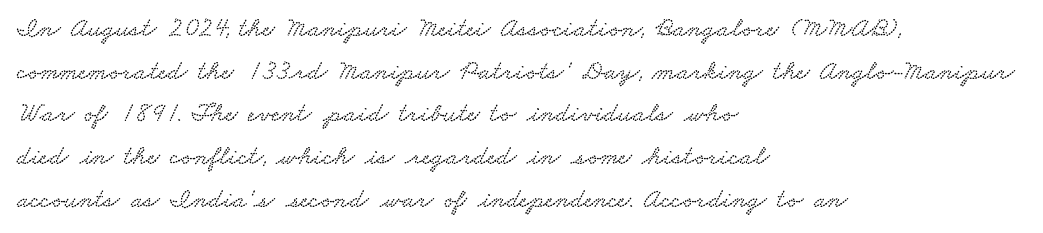
The image shows 27 px text type; set left-aligned, normal line spacing (1.58x), normal letter spacing, not underlined.
